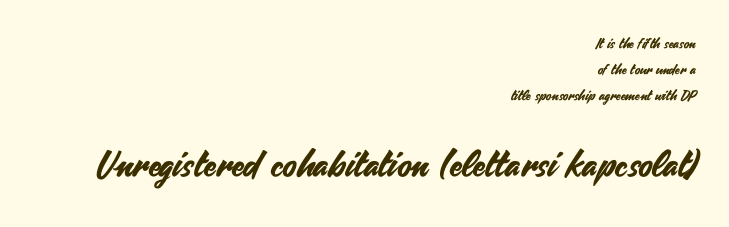
{"serif": "no", "width": "normal", "stroke_contrast": "medium", "x_height": "small", "monospaced": "no", "underline": "no", "align": "right", "line_spacing_ratio": 1.85, "letter_spacing": "normal", "letter_spacing_em": 0.0, "larger_block": "second", "size_ratio": 2.57, "glyph_px": 36}
